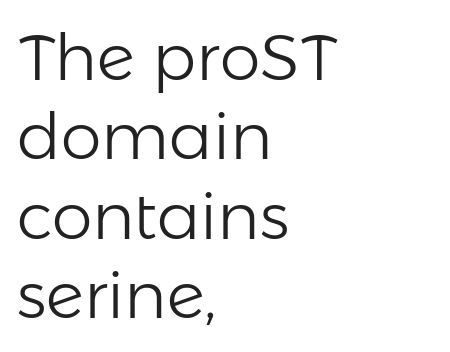
Grotesque or geometric, the face here clearly has no serifs. The specimen reads as upright at a glance. A clean baseline with only descenders dipping below it. The characters are drawn with everyday or finer stroke widths.
